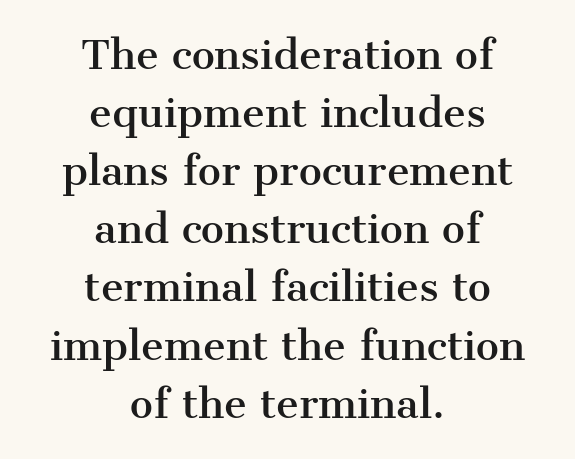
How would I describe the line gaps? Plain and ordinary. Upright lettering throughout. Rule under the text: the space is simply empty. Each word holds together tightly as a unit, with standard inter-letter gaps.
